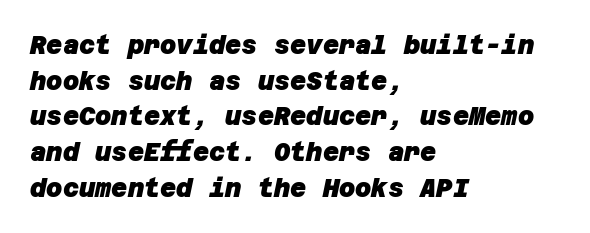
{"bold": "yes", "underline": "no", "align": "left", "line_spacing": "normal", "line_spacing_ratio": 1.43, "letter_spacing": "normal", "letter_spacing_em": 0.0, "glyph_px": 25}
